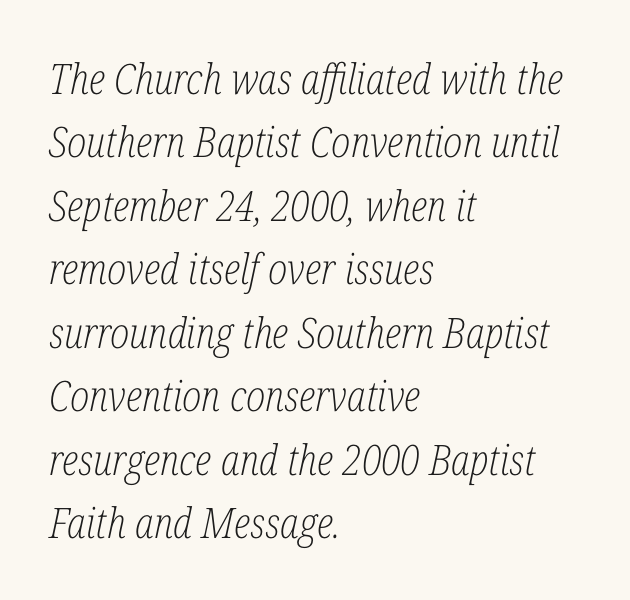
No chunkiness to these letters — they're not bold. Here the designer chose a conventional face with non-uniform glyph widths. Check under the words: just untouched page. All the whitespace from short lines collects on the right.
